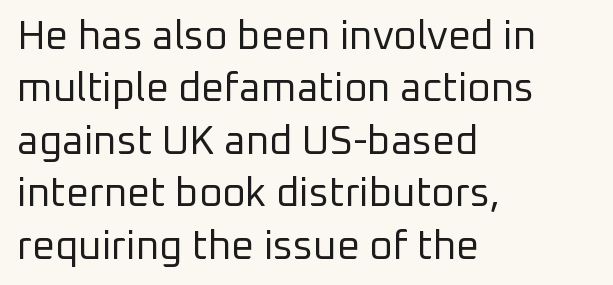
Q: Is the text bold? A: No.
Q: Is the text italic (slanted)? A: No, it is upright.
Q: Is the typeface a serif or a sans-serif typeface? A: Sans-serif.
Q: Is the text underlined? A: No.
Q: How is the paragraph aligned? A: Left-aligned.
Q: Is the spacing between letters normal or unusually wide? A: Normal.
Q: Is the spacing between lines tight, normal or loose? A: Normal.
Q: Width (condensed, normal, or wide)? A: Normal.
Q: Stroke contrast? A: Low.
Q: x-height? A: Medium.
Q: Monospaced? A: No.
